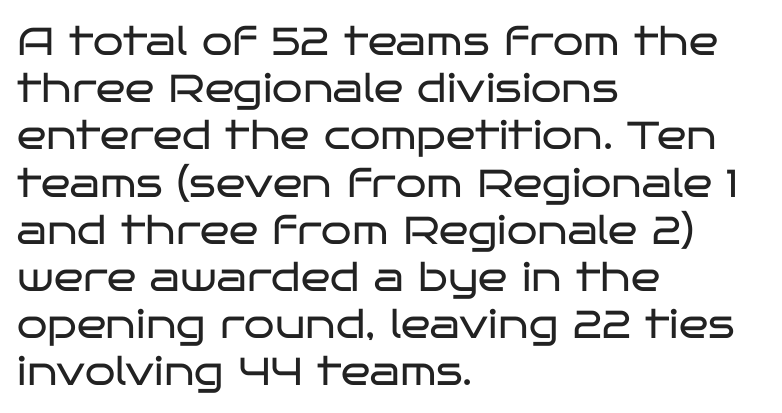
Proportional: the letters do not fall into vertical columns. Notice how the passage keeps a crisp vertical edge on the left only. It's the straight-up-and-down kind of type. The glyphs in this specimen are sans serif. The face used here is rendered with its standard letterfit.
